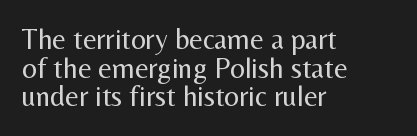
When letters stand straight like this, we call the style roman or upright. The typesetter chose a ragged-right arrangement here. Varying glyph widths throughout — classic text-font behaviour. Leading is clearly below the norm, producing a dense column. Glance below the letters and you will spot only blank space.
